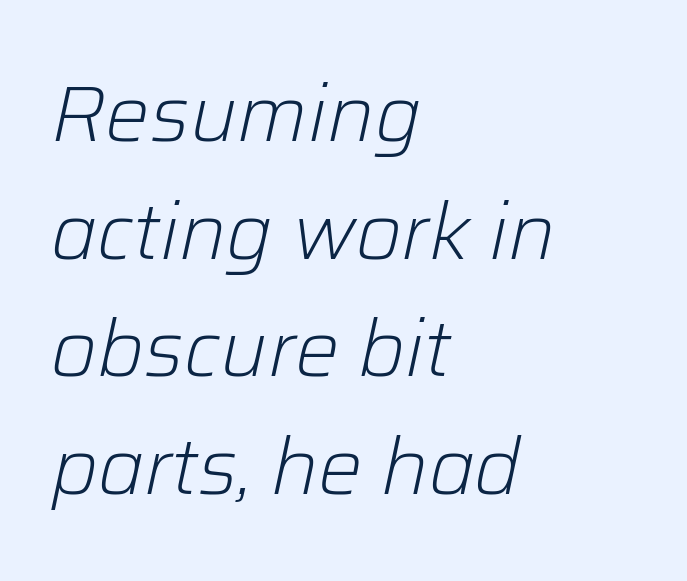
In terms of letterspacing, this is plain default setting. Unbolded letterforms with no extra heft. Line beginnings align vertically; line endings do not. Baseline-to-baseline distance is the conventional proportion of letter height.
